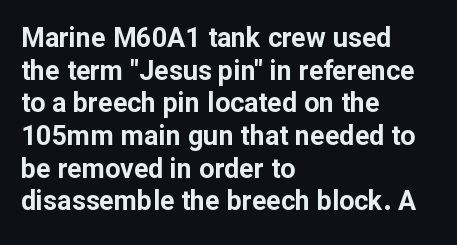
The glyphs are unaccompanied by any horizontal stroke below them. The passage shown is emphatically bold. The lettering holds an erect, upright posture throughout. Here the glyphs are tracked normally, forming tight word shapes.
